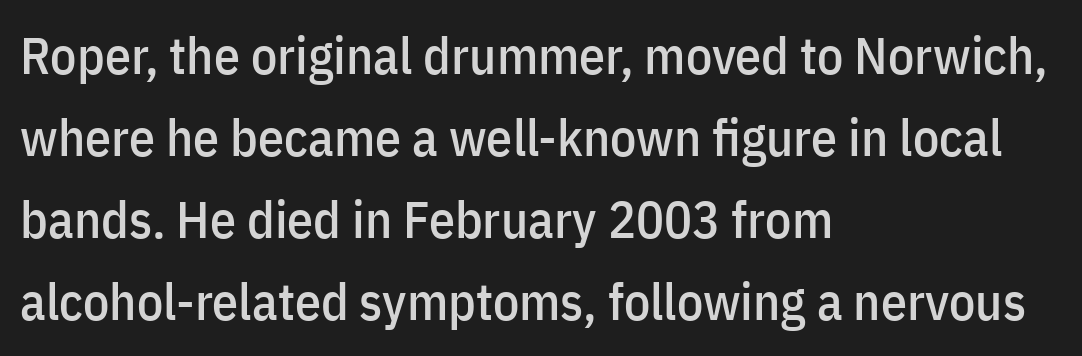
The image shows 52 px condensed sans-serif type, upright; set left-aligned, normal line spacing (1.58x), normal letter spacing, not underlined; low stroke contrast and a medium x-height.
